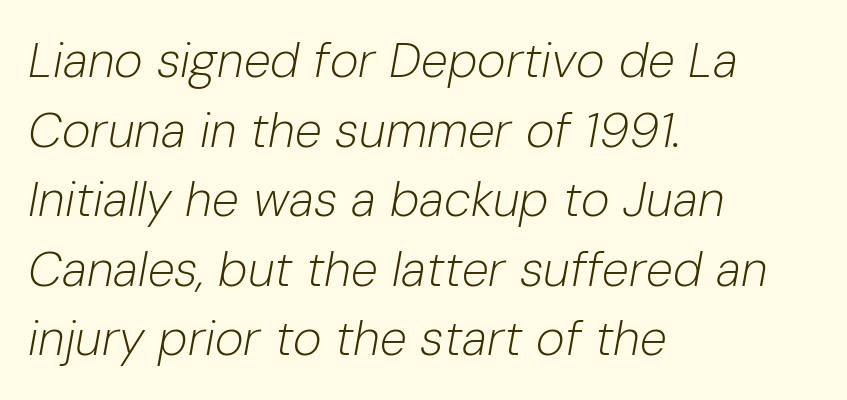
{"italic": "yes", "lean": "right", "slant_degrees": 10, "bold": "no", "weight": "light", "width": "normal", "stroke_contrast": "low", "x_height": "medium", "monospaced": "no", "underline": "no", "align": "left", "line_spacing": "normal", "line_spacing_ratio": 1.42, "letter_spacing": "normal", "letter_spacing_em": 0.0, "glyph_px": 49}
